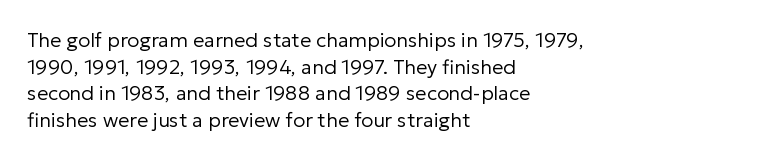
The image shows 20 px text type, upright; set left-aligned, normal line spacing (1.33x), normal letter spacing, not underlined.
